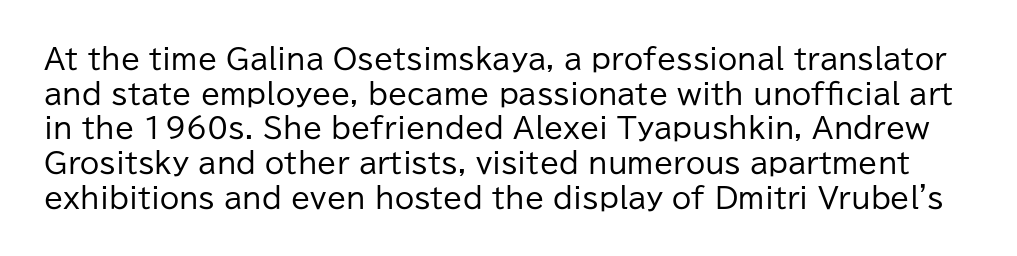
Q: Is the text bold? A: No.
Q: Is the text italic (slanted)? A: No, it is upright.
Q: Is the typeface a serif or a sans-serif typeface? A: Sans-serif.
Q: Is the text underlined? A: No.
Q: Is the spacing between letters normal or unusually wide? A: Normal.
Q: Width (condensed, normal, or wide)? A: Normal.
Q: Stroke contrast? A: Low.
Q: x-height? A: Medium.
Q: Monospaced? A: No.
